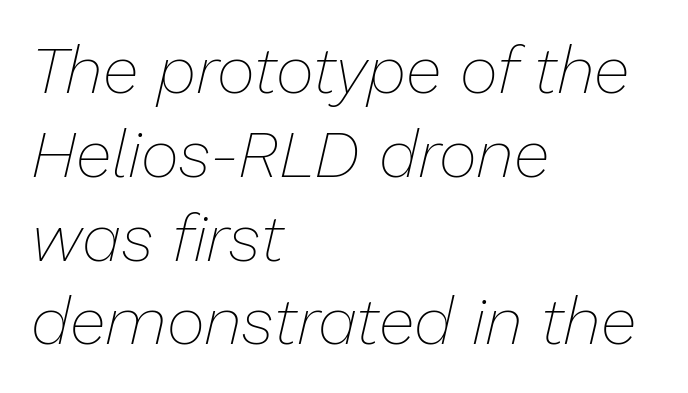
The image shows 66 px thin type, italic (leaning right); set left-aligned, normal line spacing (1.27x), normal letter spacing, not underlined; low stroke contrast and a medium x-height.
